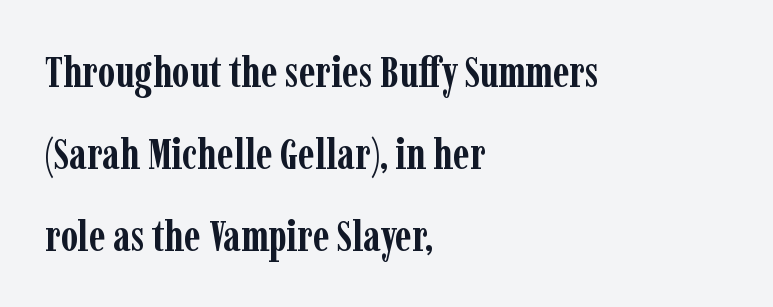
The image shows 44 px semibold, condensed serif type, upright; set left-aligned, line spacing 1.86x, normal letter spacing, not underlined; low stroke contrast and a medium x-height.
